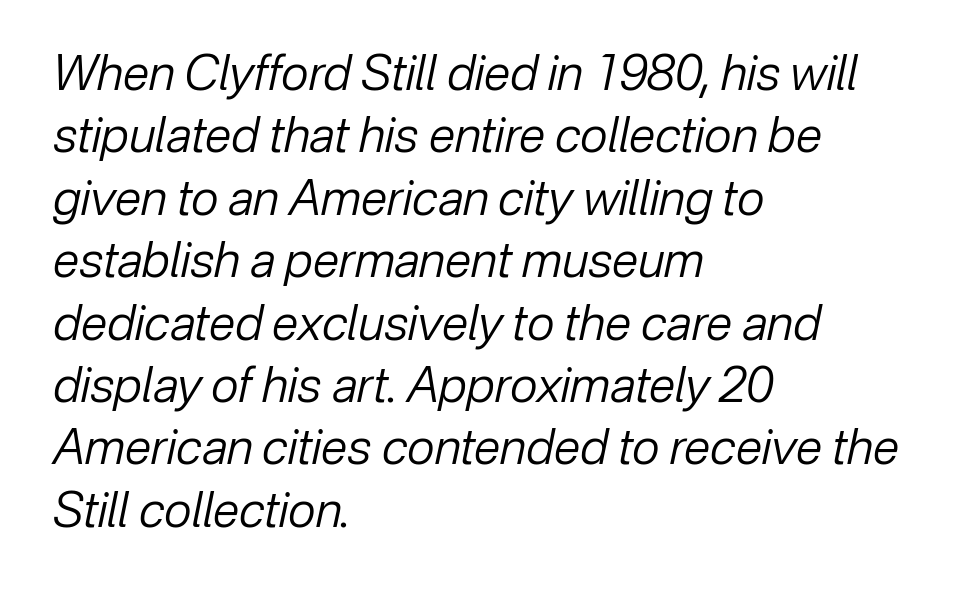
{"italic": "yes", "lean": "right", "slant_degrees": 12, "bold": "no", "weight": "regular", "width": "normal", "stroke_contrast": "low", "x_height": "medium", "monospaced": "no", "underline": "no", "align": "left", "line_spacing": "normal", "line_spacing_ratio": 1.3, "letter_spacing": "normal", "letter_spacing_em": 0.0, "glyph_px": 48}
